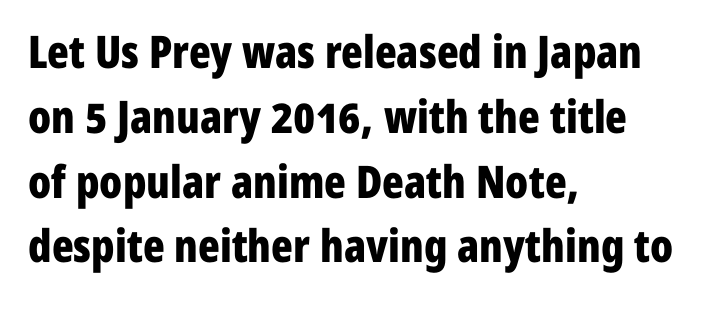
Q: Is the text bold? A: Yes.
Q: Is the text italic (slanted)? A: No, it is upright.
Q: Is the typeface a serif or a sans-serif typeface? A: Sans-serif.
Q: Is the text underlined? A: No.
Q: How is the paragraph aligned? A: Left-aligned.
Q: Is the spacing between letters normal or unusually wide? A: Normal.
Q: Is the spacing between lines tight, normal or loose? A: Normal.
Q: Width (condensed, normal, or wide)? A: Condensed.
Q: Stroke contrast? A: Low.
Q: x-height? A: Medium.
Q: Monospaced? A: No.
